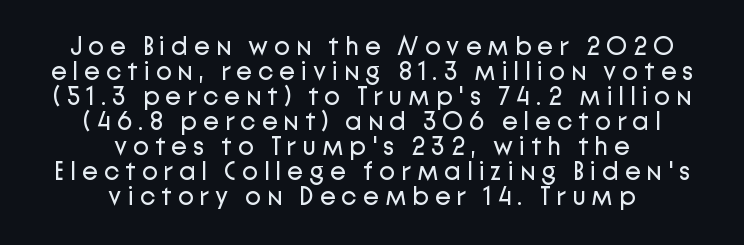
The image shows 26 px text type, upright; set centered, tight line spacing (0.96x), unusually wide letter spacing (+0.23 em), not underlined.
